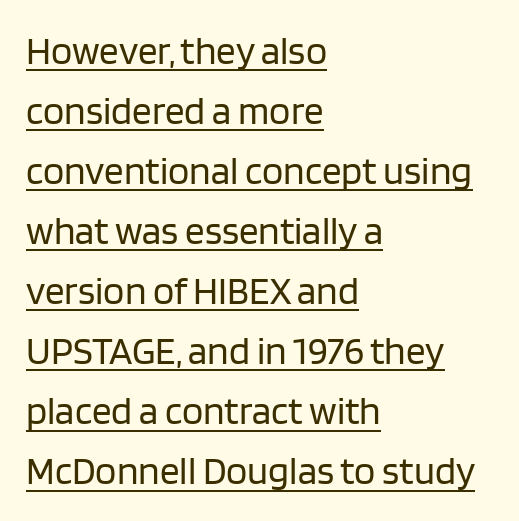
{"serif": "no", "italic": "no", "bold": "no", "weight": "regular", "width": "normal", "stroke_contrast": "low", "x_height": "large", "monospaced": "no", "underline": "yes", "align": "left", "line_spacing": "normal", "line_spacing_ratio": 1.54, "letter_spacing": "normal", "letter_spacing_em": 0.0, "glyph_px": 39}
